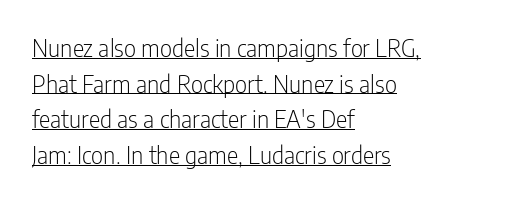
Q: Is the text bold? A: No.
Q: Is the text italic (slanted)? A: No, it is upright.
Q: Is the text underlined? A: Yes.
Q: How is the paragraph aligned? A: Left-aligned.
Q: Is the spacing between letters normal or unusually wide? A: Normal.
Q: Is the spacing between lines tight, normal or loose? A: Normal.
